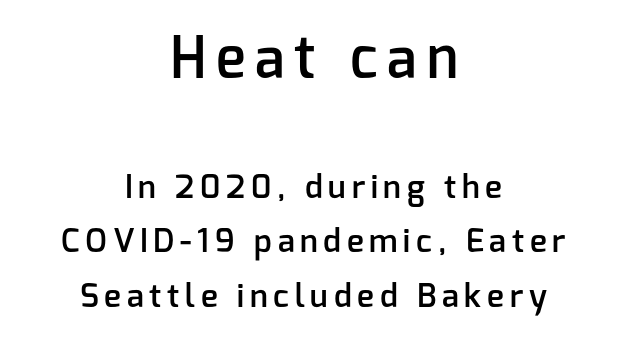
Q: Is the text bold? A: Semi-bold.
Q: Is the text italic (slanted)? A: No, it is upright.
Q: Is the typeface a serif or a sans-serif typeface? A: Sans-serif.
Q: Is the text underlined? A: No.
Q: How is the paragraph aligned? A: Centered.
Q: Is the spacing between lines tight, normal or loose? A: Normal.
Q: Which block of text is set in a larger size, the first (top) or the second (bottom)? A: The first (top) one.
Q: Width (condensed, normal, or wide)? A: Normal.
Q: Stroke contrast? A: Low.
Q: x-height? A: Medium.
Q: Monospaced? A: No.
